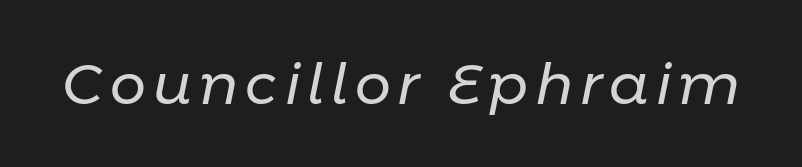
The image shows 57 px regular-weight type, italic (leaning right); set not underlined; low stroke contrast and a medium x-height.
